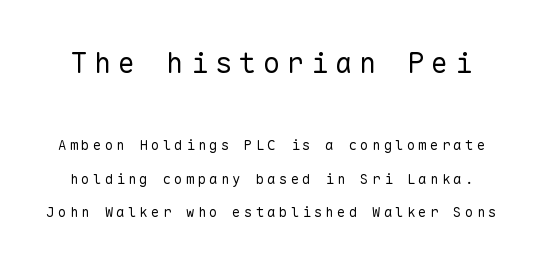
You can tell from the bare stems that sans-serif type was used. Typesetter's note — upper block bumped up in size, lower block left smaller. There is plenty of visible air inserted between adjacent glyphs. Here the designer chose a console-style face with uniform glyph widths. Descender tails drop into unmarked territory. The type sits square on the baseline with zero lean.
